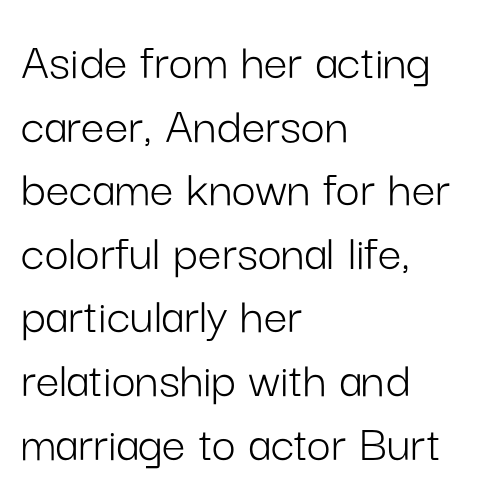
{"serif": "no", "italic": "no", "bold": "no", "weight": "light", "width": "normal", "stroke_contrast": "low", "x_height": "medium", "monospaced": "no", "underline": "no", "align": "left", "line_spacing_ratio": 1.2, "letter_spacing": "normal", "letter_spacing_em": 0.0, "glyph_px": 53}
